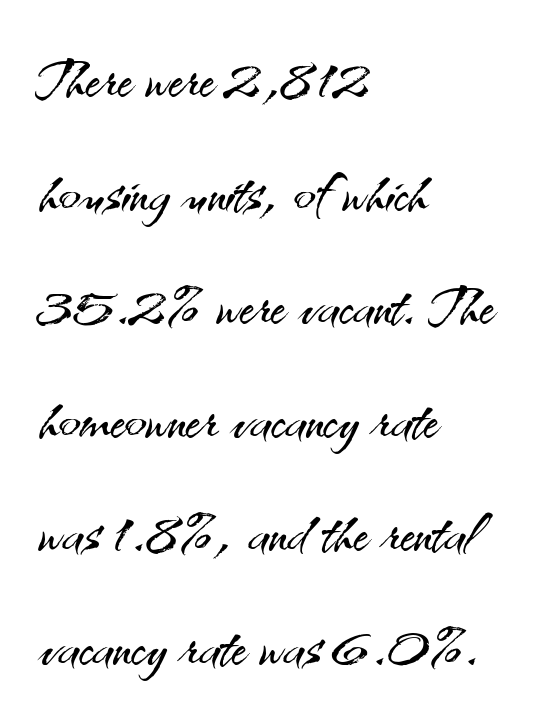
Q: Is the text bold? A: No.
Q: Is the text italic (slanted)? A: Yes.
Q: Is the typeface a serif or a sans-serif typeface? A: Sans-serif.
Q: Is the text underlined? A: No.
Q: How is the paragraph aligned? A: Left-aligned.
Q: Is the spacing between letters normal or unusually wide? A: Normal.
Q: Is the spacing between lines tight, normal or loose? A: Normal.
Q: Width (condensed, normal, or wide)? A: Normal.
Q: Stroke contrast? A: Medium.
Q: x-height? A: Small.
Q: Monospaced? A: No.
